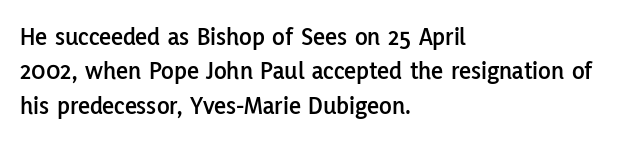
{"italic": "no", "underline": "no", "align": "left", "line_spacing": "normal", "line_spacing_ratio": 1.32, "letter_spacing": "normal", "letter_spacing_em": 0.0, "glyph_px": 26}
